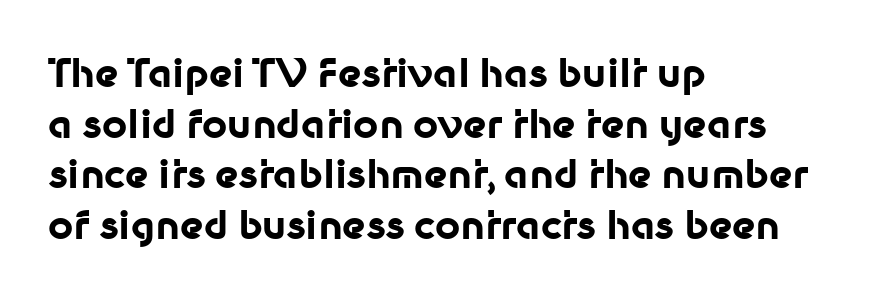
Bold? Absolutely — the strokes are thick and heavy. The designer left line spacing at the default. Looks like regular typesetting: each glyph gets only the width it needs. You could call the tracking neutral — neither tight nor loose.
